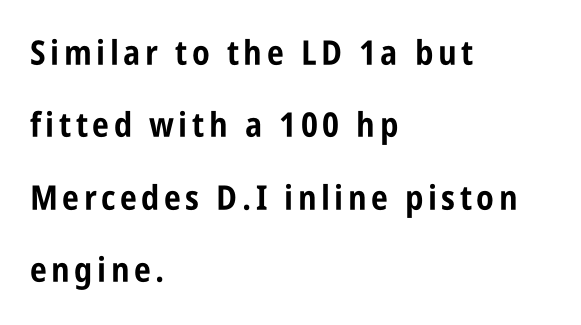
Q: Is the text bold? A: Yes.
Q: Is the text italic (slanted)? A: No, it is upright.
Q: Is the typeface a serif or a sans-serif typeface? A: Sans-serif.
Q: Is the text underlined? A: No.
Q: How is the paragraph aligned? A: Left-aligned.
Q: Is the spacing between lines tight, normal or loose? A: Loose.
Q: Width (condensed, normal, or wide)? A: Condensed.
Q: Stroke contrast? A: Low.
Q: x-height? A: Large.
Q: Monospaced? A: No.
